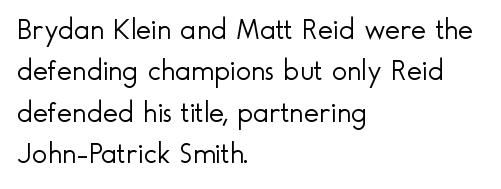
The image shows 29 px light sans-serif type, upright; set left-aligned, normal line spacing (1.43x), normal letter spacing, not underlined; a small x-height.
